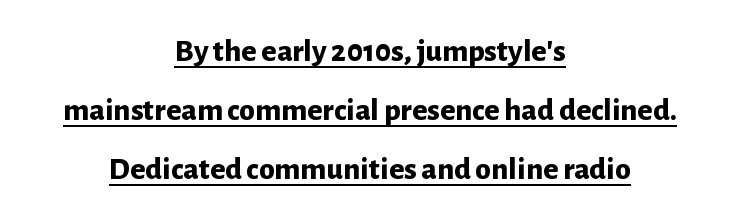
Letter spacing: default. The glyphs are accompanied by a horizontal stroke just below them. The typesetter chose a symmetrical, centered arrangement here. In terms of weight, the rendering is a true, heavy bold.
